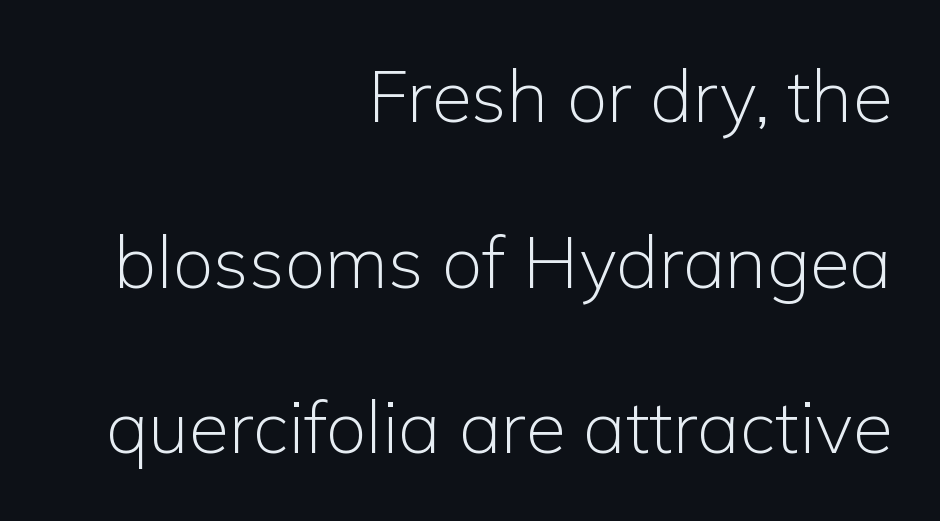
Q: Is the text bold? A: No.
Q: Is the text italic (slanted)? A: No, it is upright.
Q: Is the typeface a serif or a sans-serif typeface? A: Sans-serif.
Q: Is the text underlined? A: No.
Q: How is the paragraph aligned? A: Right-aligned.
Q: Is the spacing between letters normal or unusually wide? A: Normal.
Q: Is the spacing between lines tight, normal or loose? A: Loose.
Q: Width (condensed, normal, or wide)? A: Normal.
Q: Stroke contrast? A: Low.
Q: x-height? A: Medium.
Q: Monospaced? A: No.
